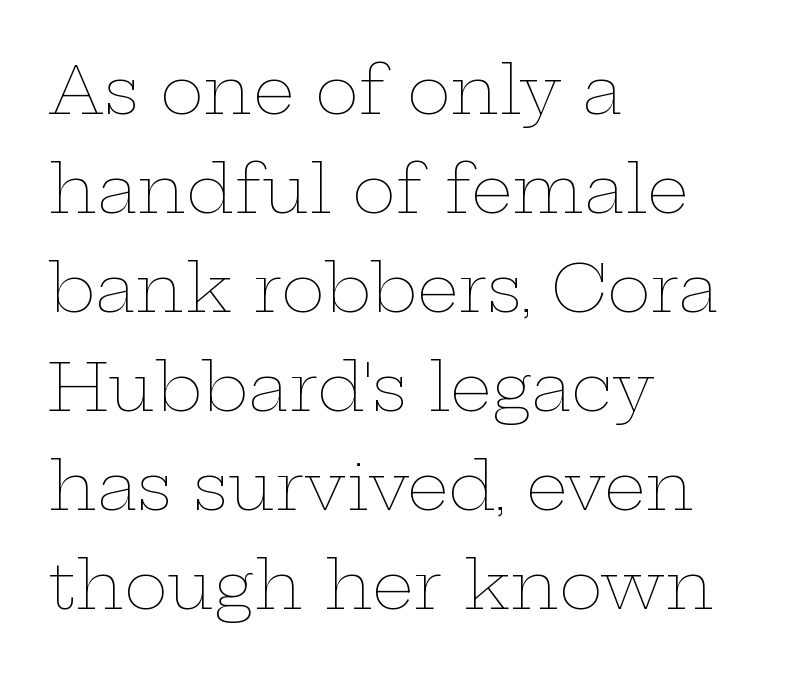
The image shows 66 px thin, wide type, upright; set left-aligned, normal line spacing (1.5x), normal letter spacing, not underlined; low stroke contrast and a medium x-height.
